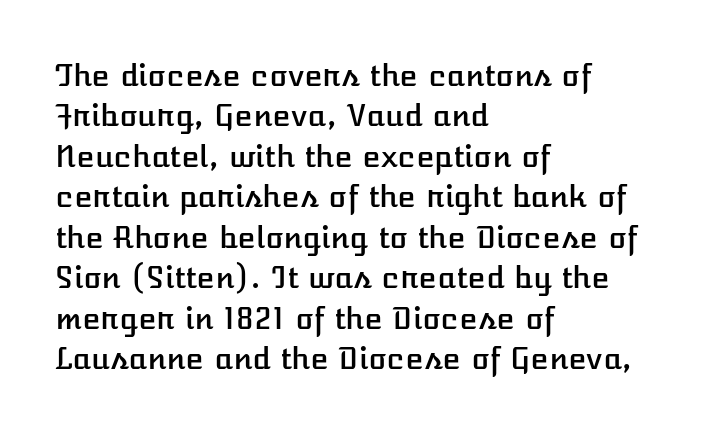
{"italic": "no", "width": "normal", "stroke_contrast": "low", "x_height": "medium", "monospaced": "no", "underline": "no", "align": "left", "line_spacing": "normal", "line_spacing_ratio": 1.35, "letter_spacing": "normal", "letter_spacing_em": 0.0, "glyph_px": 30}
